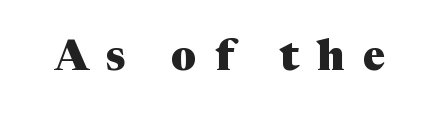
The image shows 42 px heavy serif type, upright; set unusually wide letter spacing (+0.44 em), not underlined; medium stroke contrast and a medium x-height.
